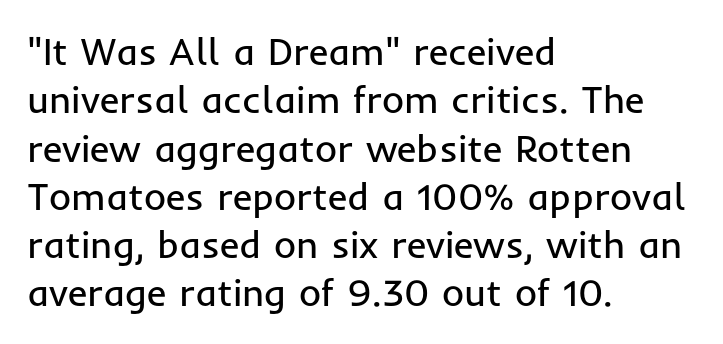
{"serif": "no", "italic": "no", "bold": "no", "weight": "regular", "width": "normal", "stroke_contrast": "low", "x_height": "medium", "monospaced": "no", "underline": "no", "align": "left", "line_spacing": "normal", "line_spacing_ratio": 1.27, "letter_spacing": "normal", "letter_spacing_em": 0.0, "glyph_px": 38}
